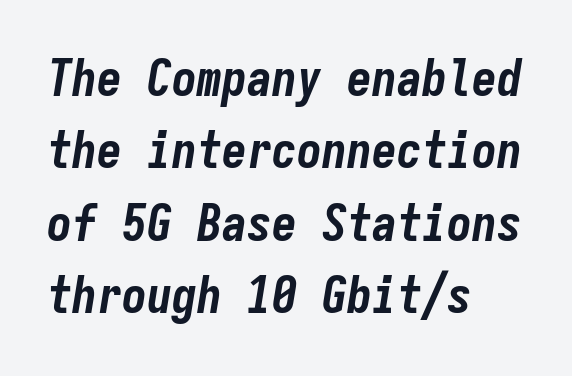
Q: Is the text bold? A: Yes.
Q: Is the text italic (slanted)? A: Yes, it leans right by about 9 degrees.
Q: Is the text underlined? A: No.
Q: How is the paragraph aligned? A: Left-aligned.
Q: Is the spacing between letters normal or unusually wide? A: Normal.
Q: Is the spacing between lines tight, normal or loose? A: Normal.
Q: Width (condensed, normal, or wide)? A: Condensed.
Q: Stroke contrast? A: Low.
Q: x-height? A: Medium.
Q: Monospaced? A: Yes.
